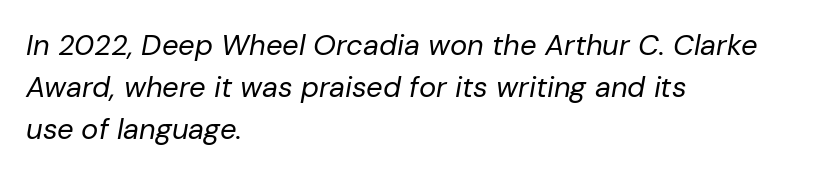
{"italic": "yes", "lean": "right", "slant_degrees": 10, "bold": "no", "weight": "regular", "width": "normal", "stroke_contrast": "low", "x_height": "medium", "monospaced": "no", "underline": "no", "align": "left", "line_spacing": "normal", "line_spacing_ratio": 1.45, "letter_spacing": "normal", "letter_spacing_em": 0.0, "glyph_px": 29}
